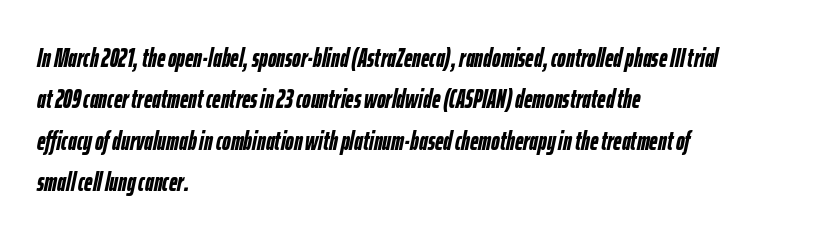
Q: Is the text bold? A: Yes.
Q: Is the text italic (slanted)? A: Yes, it leans right by about 12 degrees.
Q: Is the text underlined? A: No.
Q: How is the paragraph aligned? A: Left-aligned.
Q: Is the spacing between letters normal or unusually wide? A: Normal.
Q: Is the spacing between lines tight, normal or loose? A: Normal.
